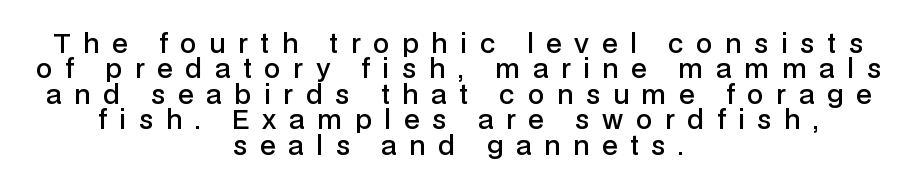
The image shows 26 px text type, upright; set centered, tight line spacing (0.98x), unusually wide letter spacing (+0.49 em), not underlined.
